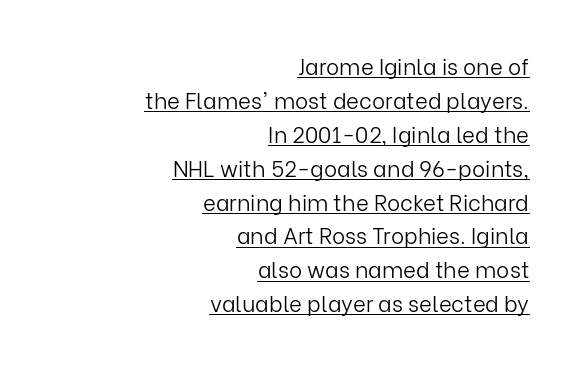
The weight would be labelled regular, book, light, or lighter still. If you drew a line through each stem, it would be perfectly vertical. The lines are quadded right. Rows of type keep a routine distance in the vertical direction.
